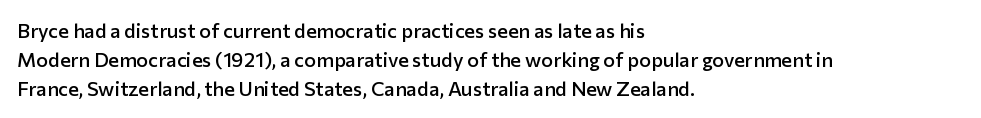
The image shows 20 px text type, upright; set left-aligned, normal line spacing (1.45x), normal letter spacing, not underlined.
